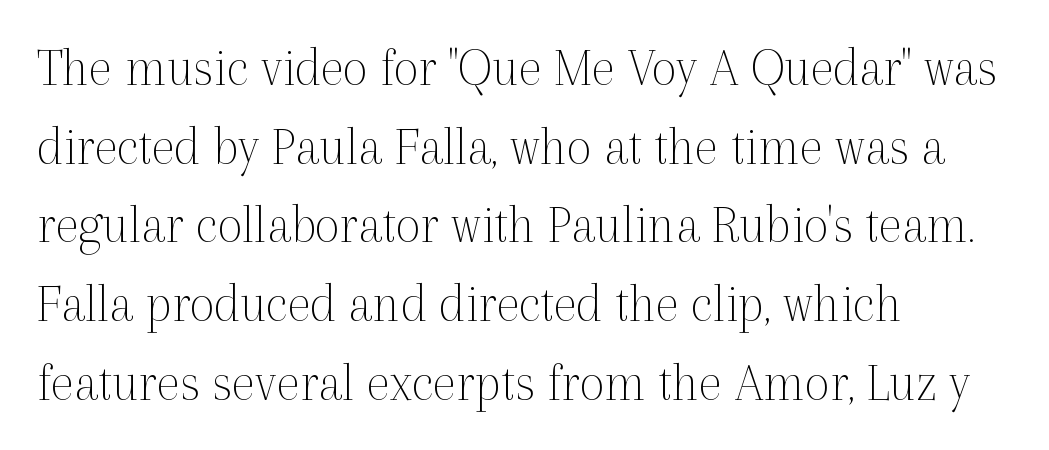
A light-to-regular cut is what we see here. Designer's note — italics off, roman on. The letters sit at their default tracking, neither squeezed nor spread. Horizontal alignment here is leftward, the default for most running prose. Typographically, this falls in the serif category. Character widths vary here, with narrow letters taking less room than wide ones.
